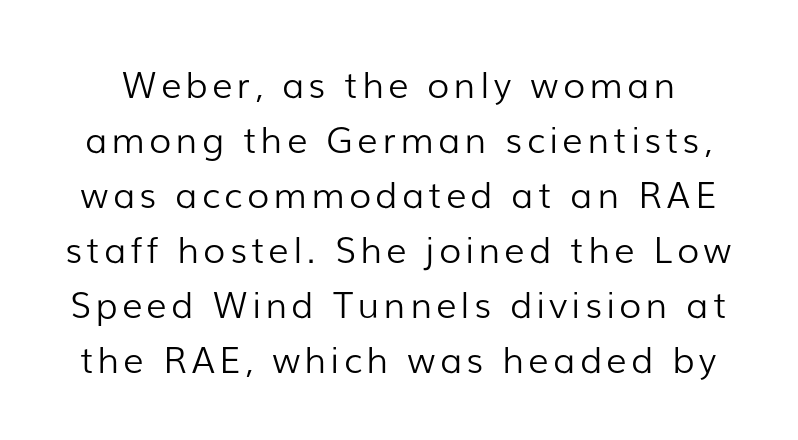
Q: Is the text bold? A: No.
Q: Is the text italic (slanted)? A: No, it is upright.
Q: Is the typeface a serif or a sans-serif typeface? A: Sans-serif.
Q: Is the text underlined? A: No.
Q: Is the spacing between lines tight, normal or loose? A: Normal.
Q: Width (condensed, normal, or wide)? A: Normal.
Q: Stroke contrast? A: Low.
Q: x-height? A: Medium.
Q: Monospaced? A: No.
